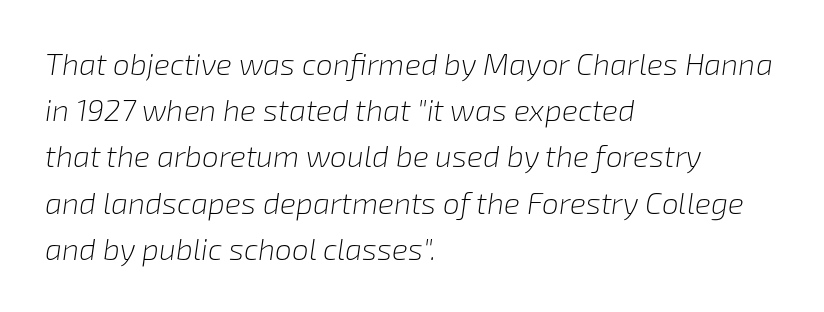
{"italic": "yes", "lean": "right", "slant_degrees": 8, "bold": "no", "weight": "light", "width": "normal", "stroke_contrast": "low", "x_height": "medium", "monospaced": "no", "underline": "no", "align": "left", "line_spacing": "normal", "line_spacing_ratio": 1.54, "letter_spacing": "normal", "letter_spacing_em": 0.0, "glyph_px": 30}
